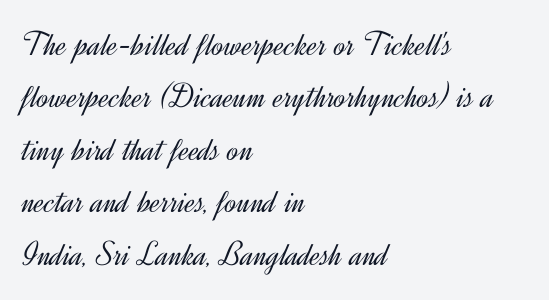
{"serif": "no", "bold": "no", "weight": "light", "width": "normal", "x_height": "small", "monospaced": "no", "underline": "no", "align": "left", "line_spacing": "normal", "line_spacing_ratio": 1.5, "letter_spacing": "normal", "letter_spacing_em": 0.0, "glyph_px": 35}
